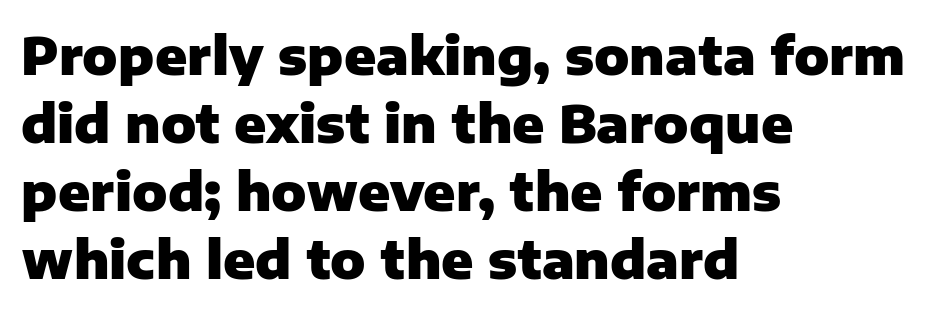
A full-strength bold gives these letters their thick strokes. The letterforms sit shoulder to shoulder at normal distance. You could not count columns in this text — the font is proportionally spaced. These lines are composed in type without serifs. The setting favours the left margin, as ordinary paragraphs usually do.
